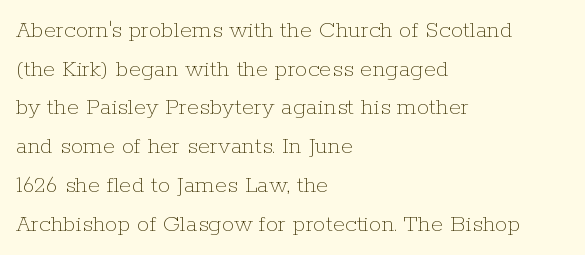
Q: Is the text bold? A: No.
Q: Is the text italic (slanted)? A: No, it is upright.
Q: Is the text underlined? A: No.
Q: How is the paragraph aligned? A: Left-aligned.
Q: Is the spacing between letters normal or unusually wide? A: Normal.
Q: Is the spacing between lines tight, normal or loose? A: Normal.
